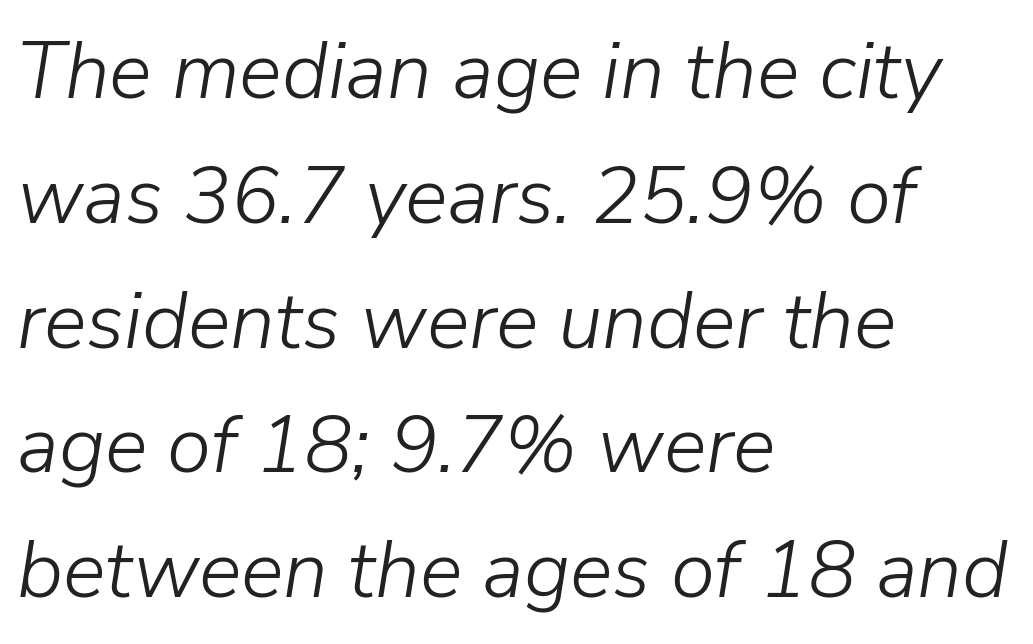
No extra ink here — the face is not bold. Proportional: the letters do not fall into vertical columns. Baseline-to-baseline distance is the conventional proportion of letter height. There is no visible air inserted between adjacent glyphs. These lines were composed using italics.
